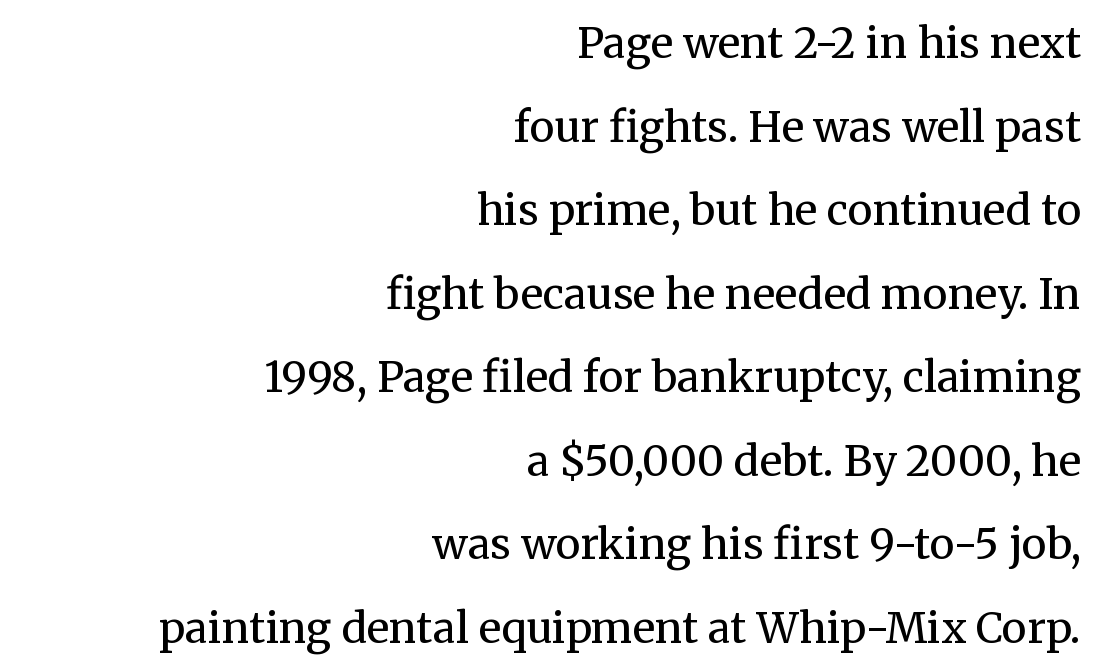
Inter-character spacing is left at the font's built-in metrics. These lines are rendered in a variable-pitch font. Any mark beneath the type? The region is blank. Widely set lines give the paragraph a tall, airy silhouette.
